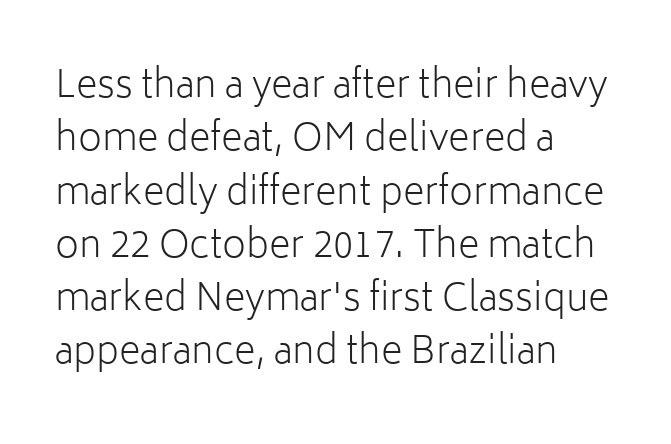
Q: Is the text bold? A: No.
Q: Is the text italic (slanted)? A: No, it is upright.
Q: Is the typeface a serif or a sans-serif typeface? A: Sans-serif.
Q: Is the text underlined? A: No.
Q: How is the paragraph aligned? A: Left-aligned.
Q: Is the spacing between letters normal or unusually wide? A: Normal.
Q: Is the spacing between lines tight, normal or loose? A: Normal.
Q: Width (condensed, normal, or wide)? A: Normal.
Q: Stroke contrast? A: Low.
Q: x-height? A: Medium.
Q: Monospaced? A: No.
